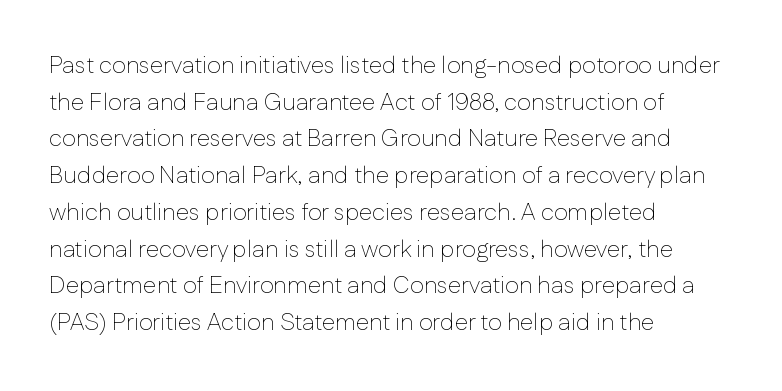
Standard letterfit; no display-style spreading of the glyphs. No chunkiness to these letters — they're not bold. This is roman type, the default non-slanted kind. Does the copy run flush right? No — it runs flush left.
